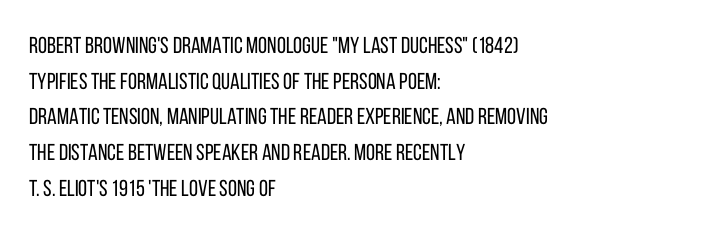
Q: Is the text bold? A: No.
Q: Is the text italic (slanted)? A: No, it is upright.
Q: Is the text underlined? A: No.
Q: How is the paragraph aligned? A: Left-aligned.
Q: Is the spacing between letters normal or unusually wide? A: Normal.
Q: Is the spacing between lines tight, normal or loose? A: Normal.
